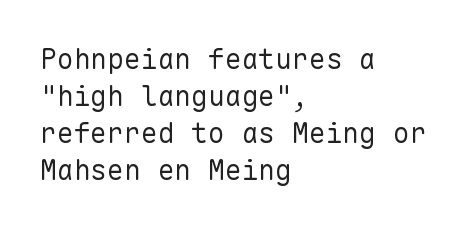
Q: Is the text bold? A: No.
Q: Is the text italic (slanted)? A: No, it is upright.
Q: Is the typeface a serif or a sans-serif typeface? A: Sans-serif.
Q: Is the text underlined? A: No.
Q: How is the paragraph aligned? A: Left-aligned.
Q: Is the spacing between letters normal or unusually wide? A: Normal.
Q: Is the spacing between lines tight, normal or loose? A: Normal.
Q: Width (condensed, normal, or wide)? A: Normal.
Q: Stroke contrast? A: Low.
Q: x-height? A: Medium.
Q: Monospaced? A: Yes.
